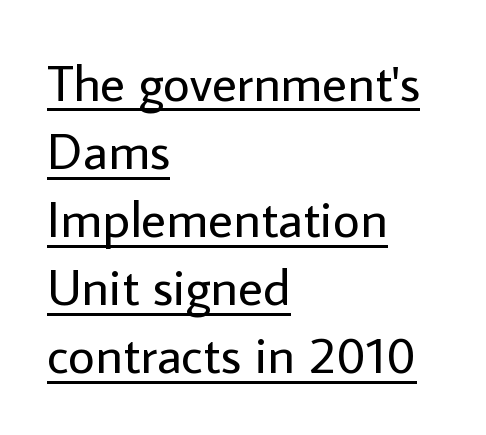
Q: Is the text bold? A: No.
Q: Is the text italic (slanted)? A: No, it is upright.
Q: Is the typeface a serif or a sans-serif typeface? A: Sans-serif.
Q: Is the text underlined? A: Yes.
Q: How is the paragraph aligned? A: Left-aligned.
Q: Is the spacing between letters normal or unusually wide? A: Normal.
Q: Is the spacing between lines tight, normal or loose? A: Normal.
Q: Width (condensed, normal, or wide)? A: Normal.
Q: Stroke contrast? A: Low.
Q: x-height? A: Medium.
Q: Monospaced? A: No.
